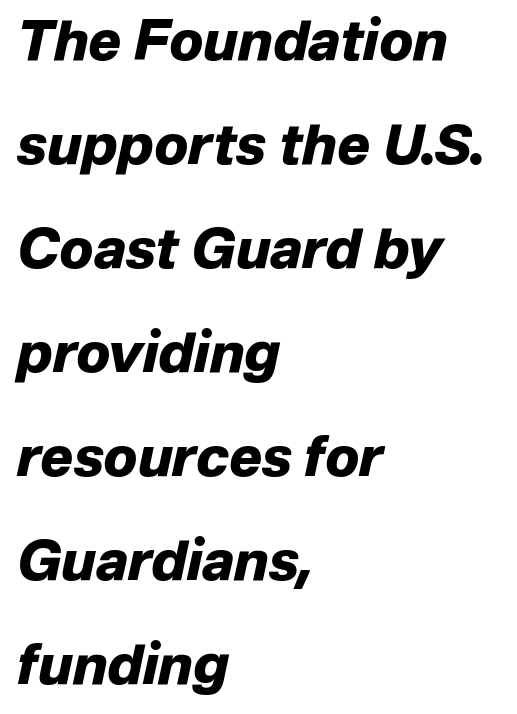
The image shows 55 px heavy type, italic (leaning right); set left-aligned, line spacing 1.89x, normal letter spacing, not underlined; low stroke contrast and a medium x-height.
